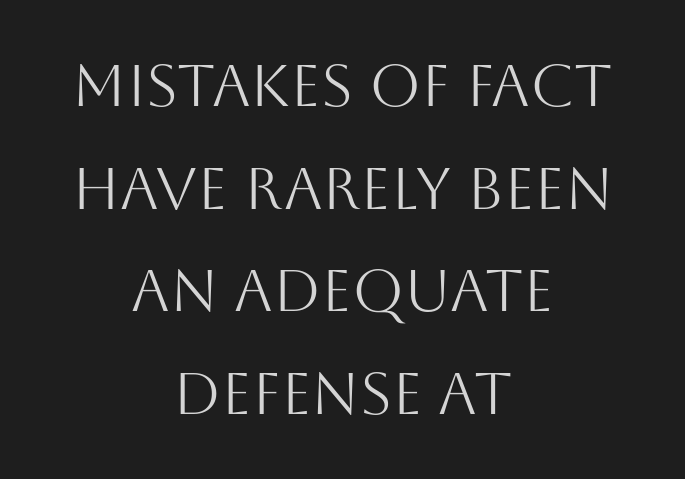
The image shows 59 px light sans-serif type, upright; set centered, line spacing 1.74x, normal letter spacing, not underlined; medium stroke contrast and a large x-height.
